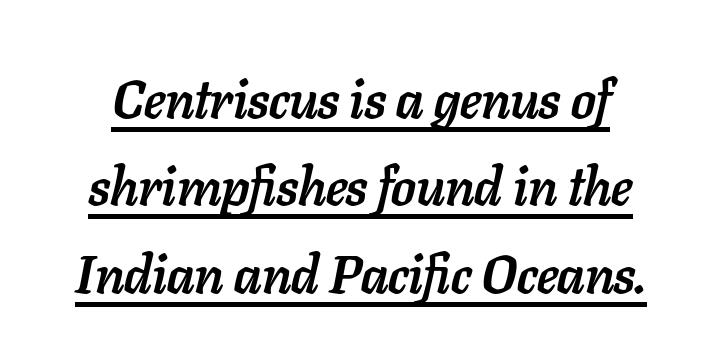
{"italic": "yes", "lean": "right", "slant_degrees": 11, "bold": "yes", "weight": "semibold", "width": "normal", "stroke_contrast": "low", "x_height": "medium", "monospaced": "no", "underline": "yes", "line_spacing": "normal", "line_spacing_ratio": 1.65, "letter_spacing": "normal", "letter_spacing_em": 0.0, "glyph_px": 53}
